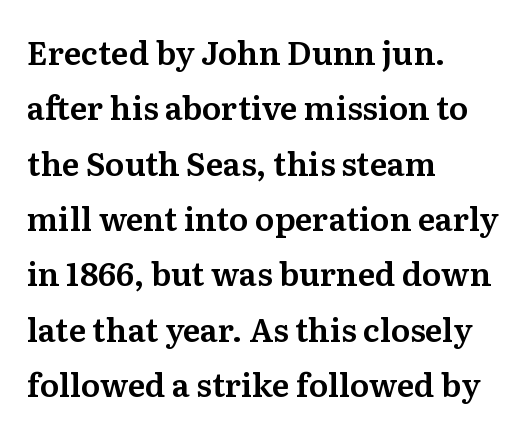
The image shows 32 px serif type, upright; set left-aligned, line spacing 1.73x, normal letter spacing, not underlined; medium stroke contrast and a medium x-height.
